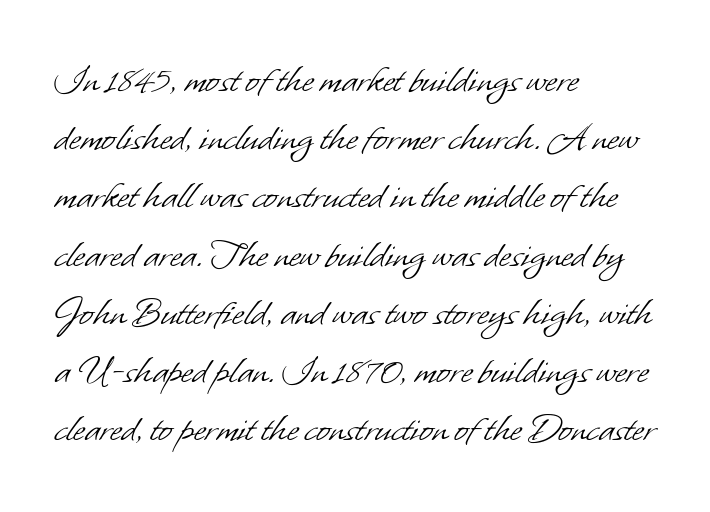
The vertical gap from one line to the next is medium. To sum up the face: it is a sans, with no serifs. Inter-character spacing is left at the font's built-in metrics. Think standard paragraph weight, or any step lighter than that.
